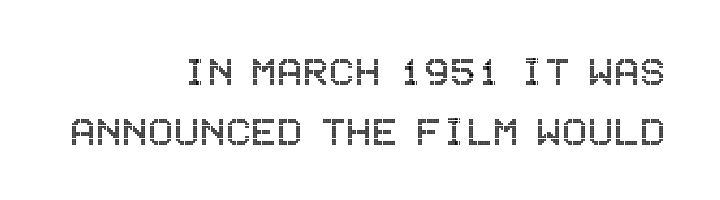
Q: Is the text italic (slanted)? A: No, it is upright.
Q: Is the text underlined? A: No.
Q: How is the paragraph aligned? A: Right-aligned.
Q: Is the spacing between letters normal or unusually wide? A: Normal.
Q: Is the spacing between lines tight, normal or loose? A: Normal.
Q: Width (condensed, normal, or wide)? A: Condensed.
Q: x-height? A: Large.
